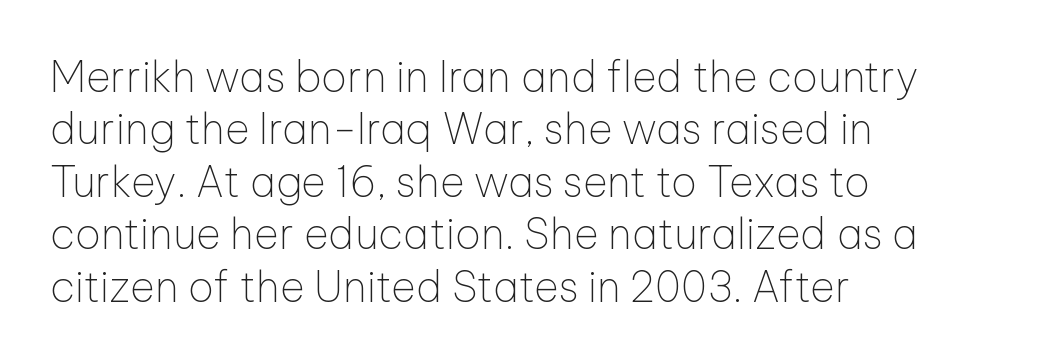
The image shows 42 px thin sans-serif type, upright; set left-aligned, normal line spacing (1.25x), normal letter spacing, not underlined; low stroke contrast and a medium x-height.
